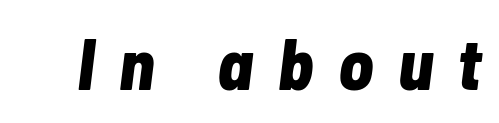
Chunky letters — that's bold for sure. Slant detected: the letters are inclined. Honestly, there is no underline to notice here at all. What stands out about the letter spacing? Its width — letters are far apart. Varying glyph widths throughout — classic text-font behaviour.
